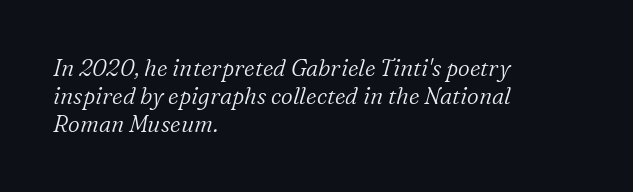
The image shows 23 px text type, italic (leaning right); set left-aligned, line spacing 1.22x, normal letter spacing, not underlined.
